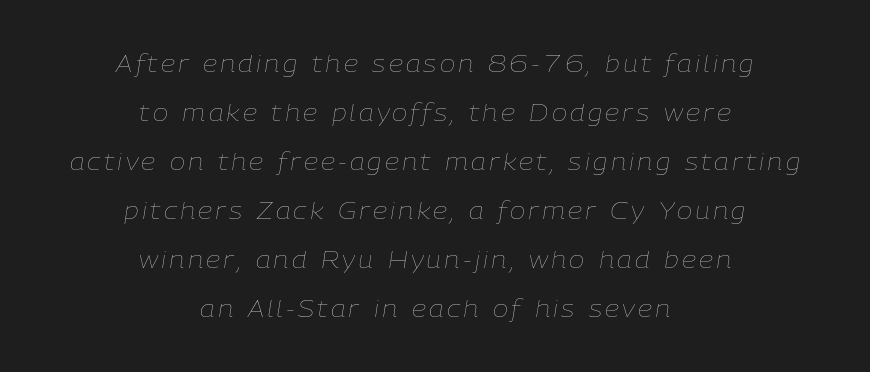
{"italic": "yes", "lean": "right", "slant_degrees": 9, "bold": "no", "underline": "no", "align": "center", "line_spacing": "loose", "line_spacing_ratio": 2.13, "glyph_px": 23}
